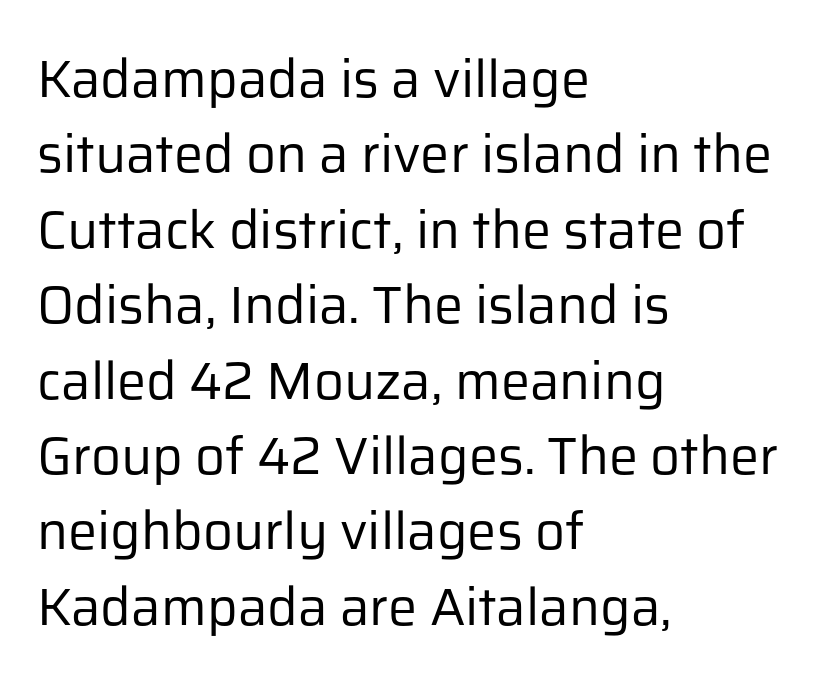
The image shows 52 px regular-weight sans-serif type, upright; set left-aligned, normal line spacing (1.45x), normal letter spacing, not underlined; low stroke contrast and a medium x-height.
